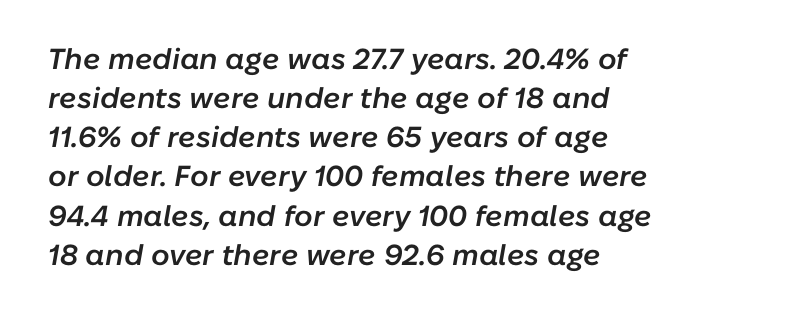
The image shows 29 px semibold type, italic (leaning right); set left-aligned, normal line spacing (1.35x), normal letter spacing, not underlined; low stroke contrast and a medium x-height.
